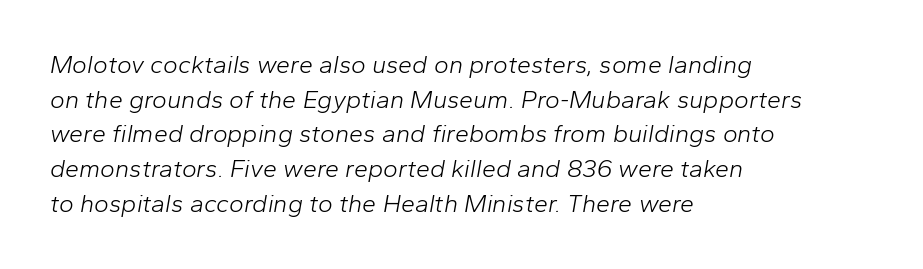
Q: Is the text bold? A: No.
Q: Is the text italic (slanted)? A: Yes, it leans right by about 10 degrees.
Q: Is the text underlined? A: No.
Q: How is the paragraph aligned? A: Left-aligned.
Q: Is the spacing between letters normal or unusually wide? A: Normal.
Q: Is the spacing between lines tight, normal or loose? A: Normal.
